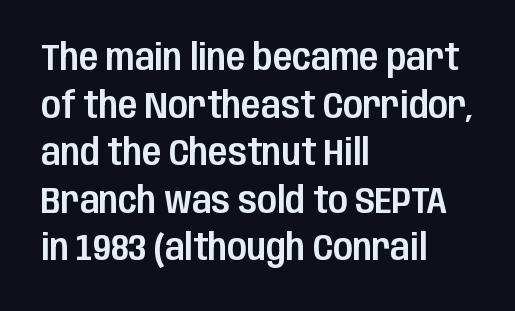
The image shows 36 px condensed sans-serif type, upright; set left-aligned, normal line spacing (1.32x), normal letter spacing, not underlined; low stroke contrast and a large x-height.
